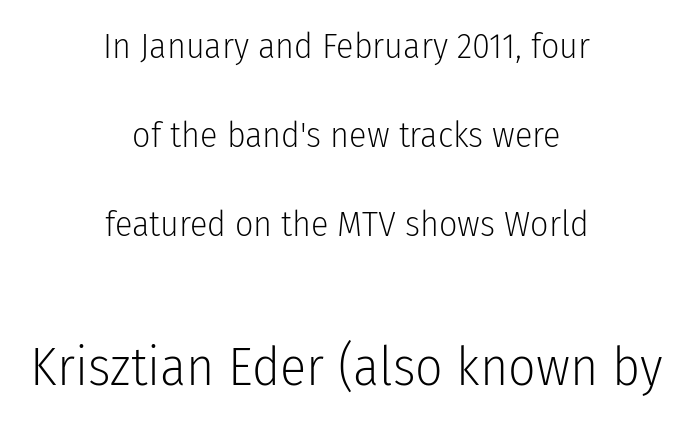
The image shows 54 px light, condensed sans-serif type, upright; set centered, loose line spacing (2.47x), normal letter spacing, not underlined; the second (bottom) block is 1.5x larger; low stroke contrast and a medium x-height.
